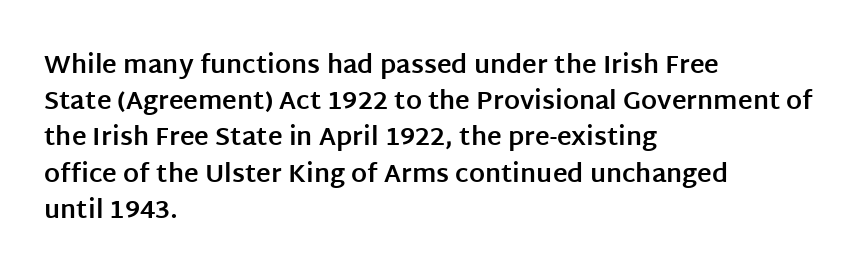
The image shows 25 px bold type, upright; set left-aligned, normal line spacing (1.45x), normal letter spacing, not underlined.
